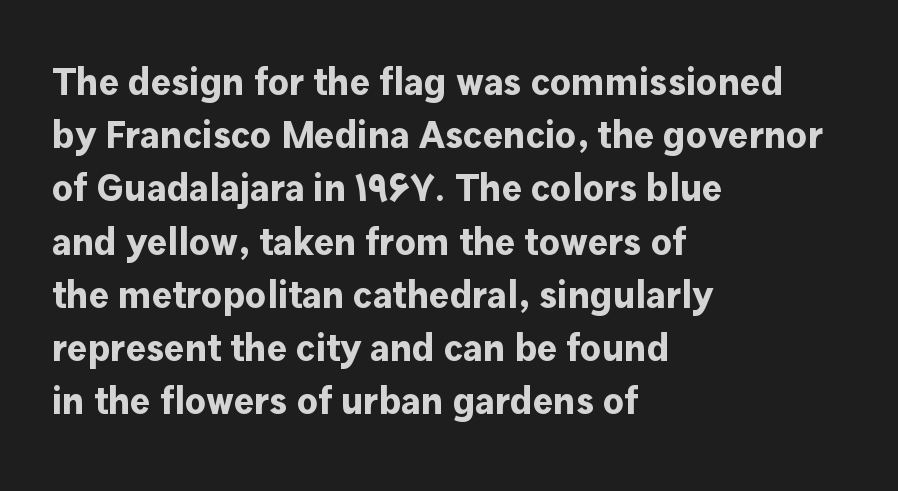
{"serif": "no", "italic": "no", "bold": "yes", "weight": "bold", "width": "normal", "stroke_contrast": "low", "x_height": "medium", "monospaced": "no", "underline": "no", "align": "left", "line_spacing": "normal", "line_spacing_ratio": 1.4, "letter_spacing": "normal", "letter_spacing_em": 0.0, "glyph_px": 38}
